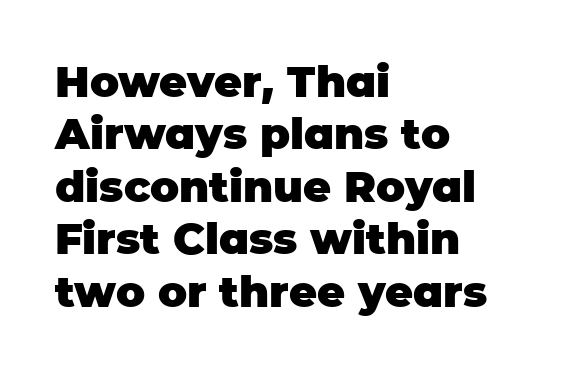
{"serif": "no", "italic": "no", "bold": "yes", "weight": "heavy", "width": "normal", "stroke_contrast": "low", "x_height": "large", "monospaced": "no", "underline": "no", "align": "left", "line_spacing_ratio": 1.22, "letter_spacing": "normal", "letter_spacing_em": 0.0, "glyph_px": 43}
